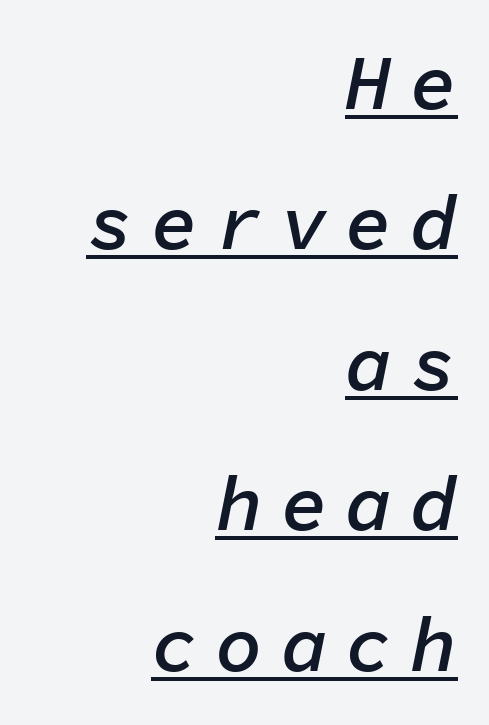
Q: Is the text bold? A: Semi-bold.
Q: Is the text italic (slanted)? A: Yes, it leans right by about 11 degrees.
Q: Is the text underlined? A: Yes.
Q: How is the paragraph aligned? A: Right-aligned.
Q: Is the spacing between letters normal or unusually wide? A: Unusually wide.
Q: Width (condensed, normal, or wide)? A: Normal.
Q: Stroke contrast? A: Low.
Q: x-height? A: Medium.
Q: Monospaced? A: Yes.
